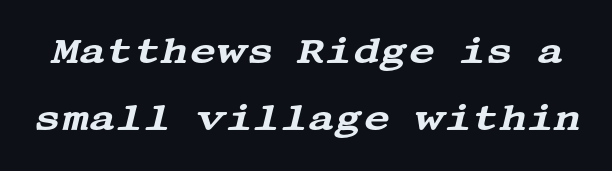
{"serif": "yes", "italic": "yes", "lean": "right", "slant_degrees": 13, "width": "wide", "stroke_contrast": "medium", "x_height": "large", "underline": "no", "line_spacing_ratio": 1.82, "letter_spacing": "normal", "letter_spacing_em": 0.0, "glyph_px": 37}
